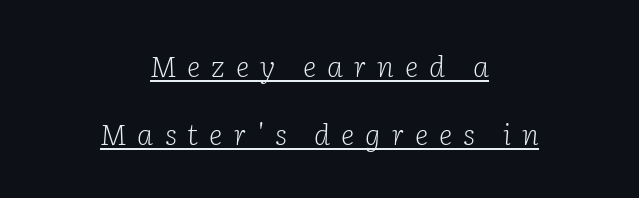
{"serif": "yes", "italic": "yes", "lean": "right", "slant_degrees": 2, "bold": "no", "weight": "light", "width": "normal", "stroke_contrast": "low", "x_height": "medium", "monospaced": "no", "underline": "yes", "align": "center", "line_spacing": "loose", "line_spacing_ratio": 2.36, "letter_spacing": "wide", "letter_spacing_em": 0.38, "glyph_px": 29}
